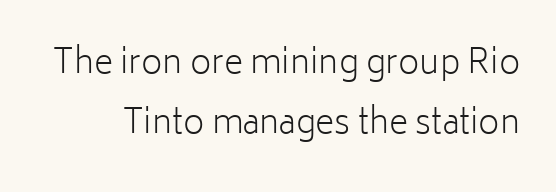
{"serif": "no", "italic": "no", "bold": "no", "weight": "light", "width": "normal", "stroke_contrast": "low", "x_height": "medium", "monospaced": "no", "underline": "no", "line_spacing_ratio": 1.82, "letter_spacing": "normal", "letter_spacing_em": 0.0, "glyph_px": 33}
